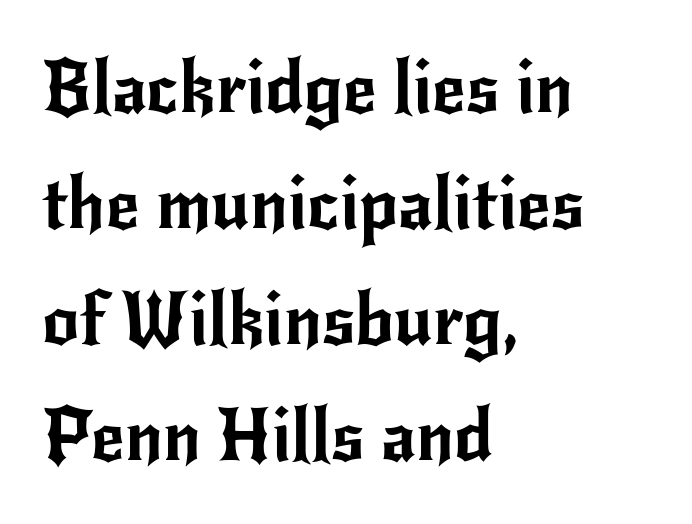
{"serif": "no", "italic": "no", "width": "normal", "stroke_contrast": "low", "x_height": "small", "monospaced": "no", "underline": "no", "align": "left", "line_spacing": "normal", "line_spacing_ratio": 1.59, "letter_spacing": "normal", "letter_spacing_em": 0.0, "glyph_px": 73}
